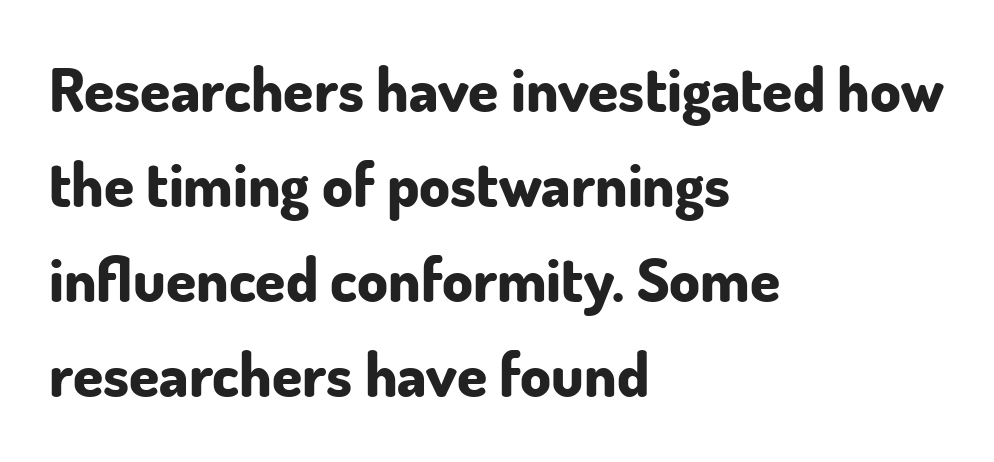
{"serif": "no", "italic": "no", "bold": "yes", "weight": "bold", "width": "normal", "stroke_contrast": "low", "x_height": "small", "monospaced": "no", "underline": "no", "align": "left", "line_spacing": "normal", "line_spacing_ratio": 1.56, "letter_spacing": "normal", "letter_spacing_em": 0.0, "glyph_px": 61}
